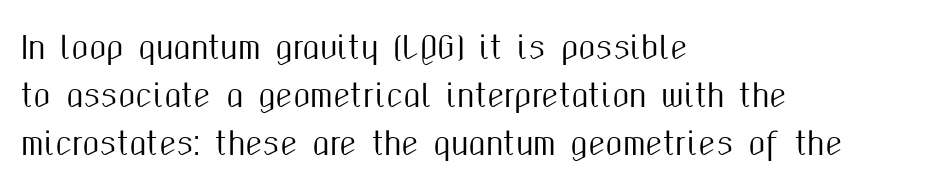
The image shows 31 px condensed sans-serif type, upright; set left-aligned, normal line spacing (1.55x), normal letter spacing, not underlined; medium stroke contrast and a medium x-height.
